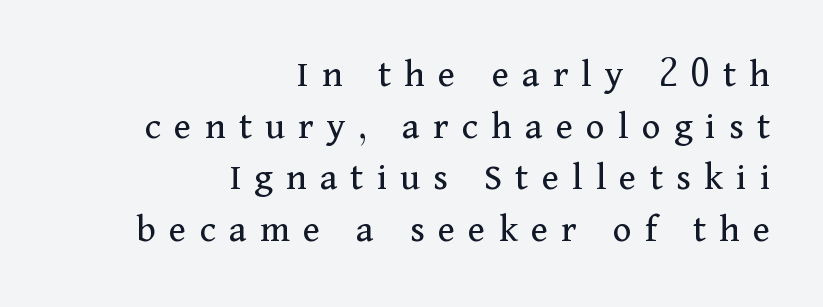
The image shows 40 px regular-weight serif type, upright; set right-aligned, normal line spacing (1.29x), unusually wide letter spacing (+0.33 em), not underlined; medium stroke contrast and a medium x-height.
